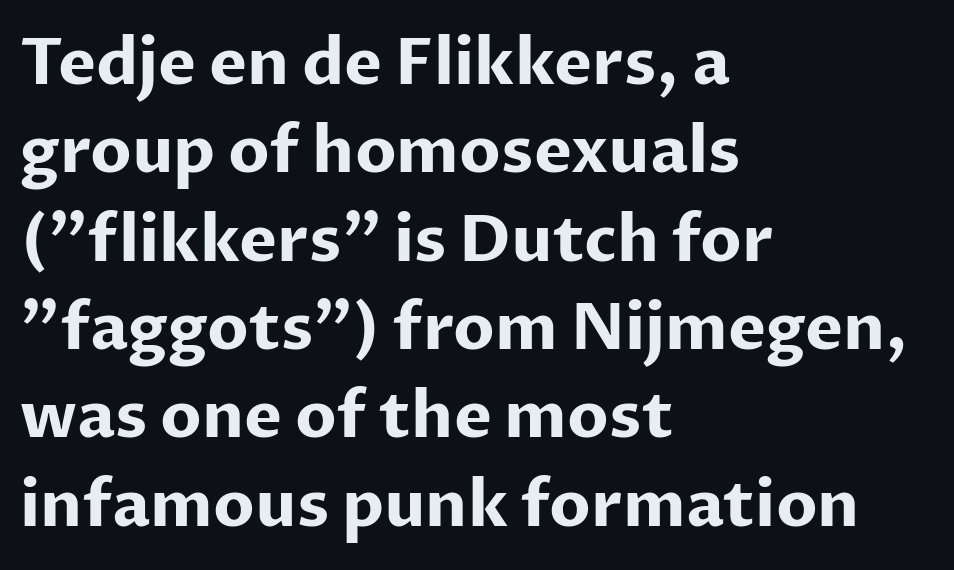
The image shows 64 px bold sans-serif type, upright; set left-aligned, normal line spacing (1.38x), normal letter spacing, not underlined; low stroke contrast and a medium x-height.
